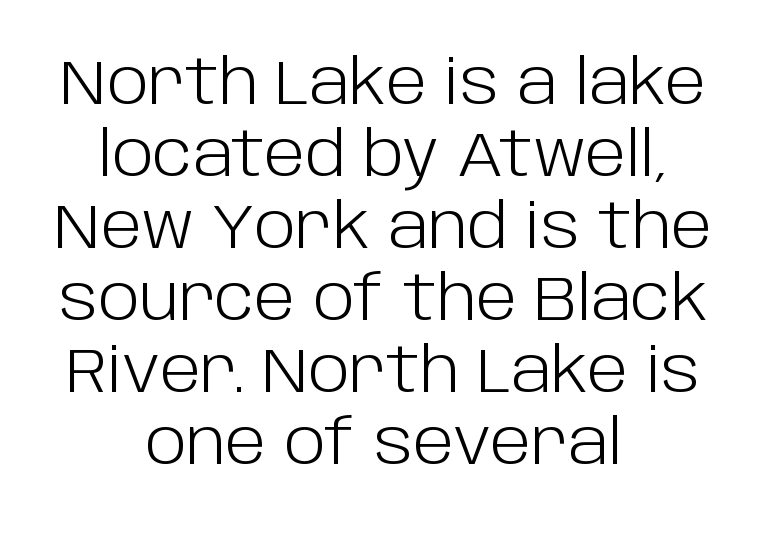
The image shows 62 px light sans-serif type, upright; set centered, line spacing 1.16x, normal letter spacing, not underlined; low stroke contrast and a large x-height.
